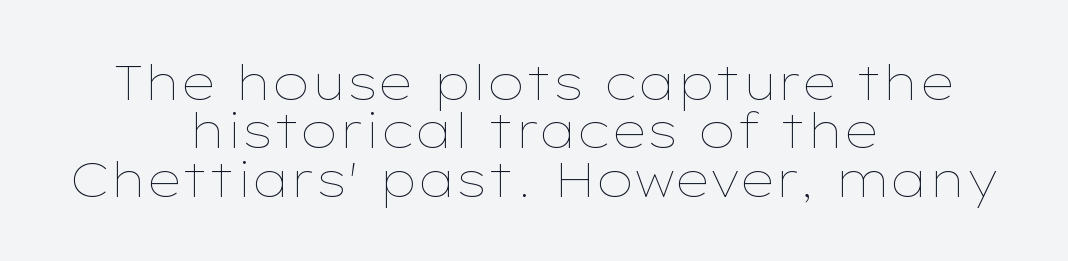
Between one letter and the next there's only the usual sliver of space. A student would call this center alignment; a typographer would say set centered. The lines are packed closely together with very little leading. The passage shown is typed in a proportional face where columns would drift. This is not heavy type; no bold has been used.
